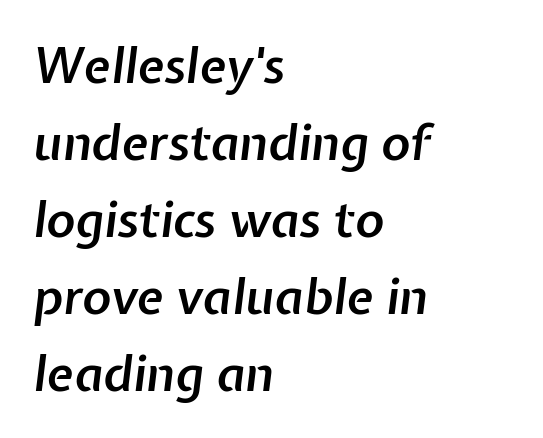
{"italic": "yes", "lean": "right", "slant_degrees": 7, "bold": "semi", "weight": "semibold", "width": "normal", "stroke_contrast": "low", "x_height": "medium", "monospaced": "no", "underline": "no", "align": "left", "line_spacing": "normal", "line_spacing_ratio": 1.57, "letter_spacing": "normal", "letter_spacing_em": 0.0, "glyph_px": 49}
